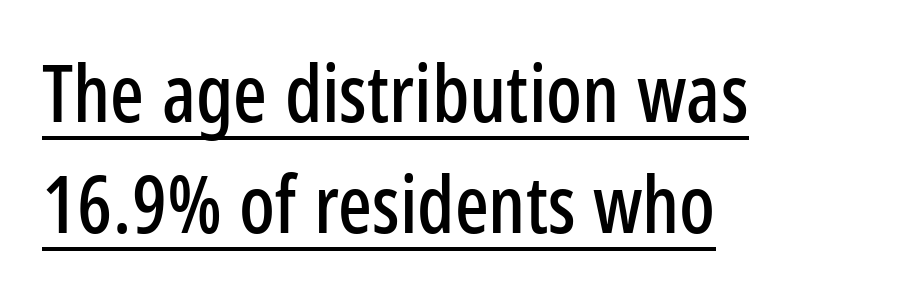
The image shows 79 px condensed sans-serif type, upright; set left-aligned, normal line spacing (1.41x), normal letter spacing, underlined; low stroke contrast and a medium x-height.
